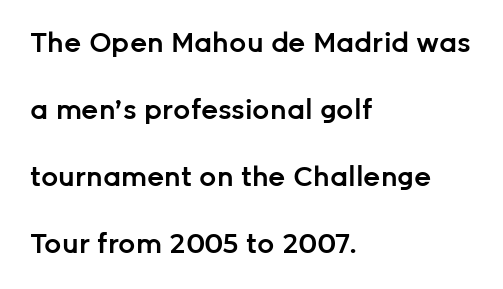
The image shows 27 px text type, upright; set left-aligned, loose line spacing (2.48x), normal letter spacing, not underlined.
